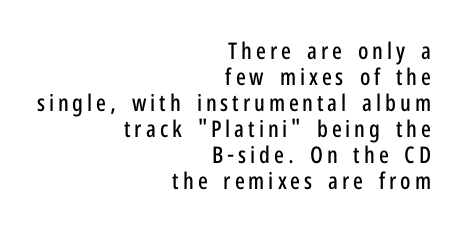
The image shows 23 px text type, upright; set right-aligned, tight line spacing (1.13x), not underlined.
